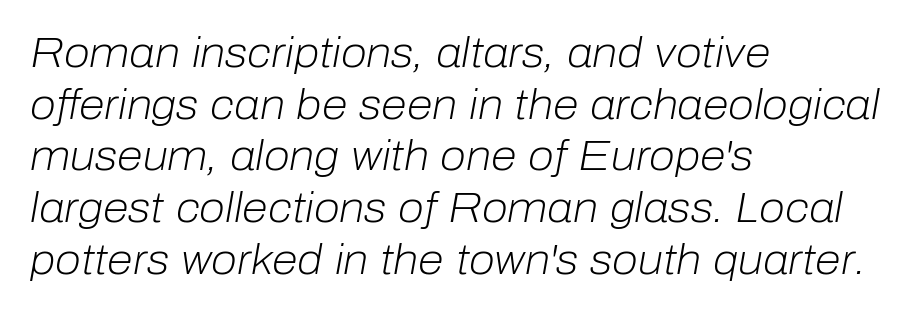
Q: Is the text bold? A: No.
Q: Is the text italic (slanted)? A: Yes, it leans right by about 10 degrees.
Q: Is the text underlined? A: No.
Q: How is the paragraph aligned? A: Left-aligned.
Q: Is the spacing between letters normal or unusually wide? A: Normal.
Q: Width (condensed, normal, or wide)? A: Normal.
Q: Stroke contrast? A: Low.
Q: x-height? A: Medium.
Q: Monospaced? A: No.
